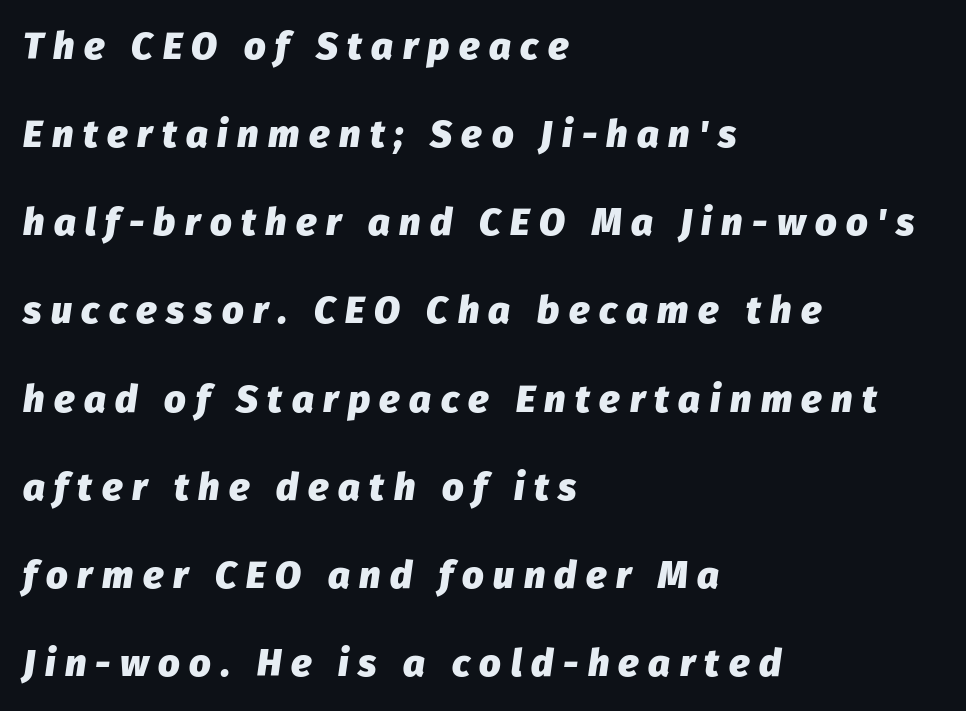
{"italic": "yes", "lean": "right", "slant_degrees": 8, "bold": "yes", "weight": "heavy", "width": "normal", "stroke_contrast": "low", "x_height": "medium", "monospaced": "no", "underline": "no", "align": "left", "line_spacing": "loose", "line_spacing_ratio": 2.32, "letter_spacing": "wide", "letter_spacing_em": 0.25, "glyph_px": 38}
